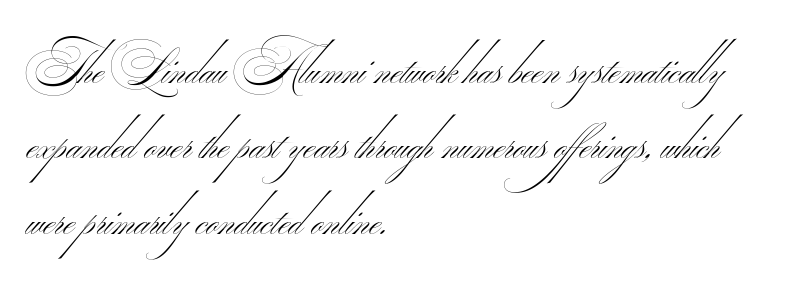
The passage shown is typeset with a sans-serif family. Counters stay open thanks to moderate or lighter strokes. Whoever set this chose a conventional vertical rhythm. Only glyphs here, with clear space below each row.
